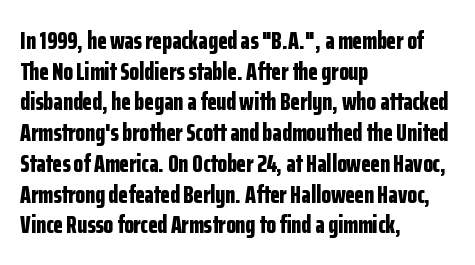
{"italic": "no", "bold": "yes", "underline": "no", "align": "left", "line_spacing_ratio": 1.23, "letter_spacing": "normal", "letter_spacing_em": 0.0, "glyph_px": 25}
